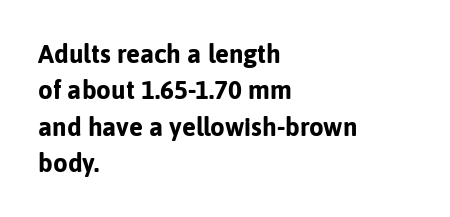
Q: Is the text bold? A: Yes.
Q: Is the text italic (slanted)? A: No, it is upright.
Q: Is the text underlined? A: No.
Q: How is the paragraph aligned? A: Left-aligned.
Q: Is the spacing between letters normal or unusually wide? A: Normal.
Q: Is the spacing between lines tight, normal or loose? A: Normal.
